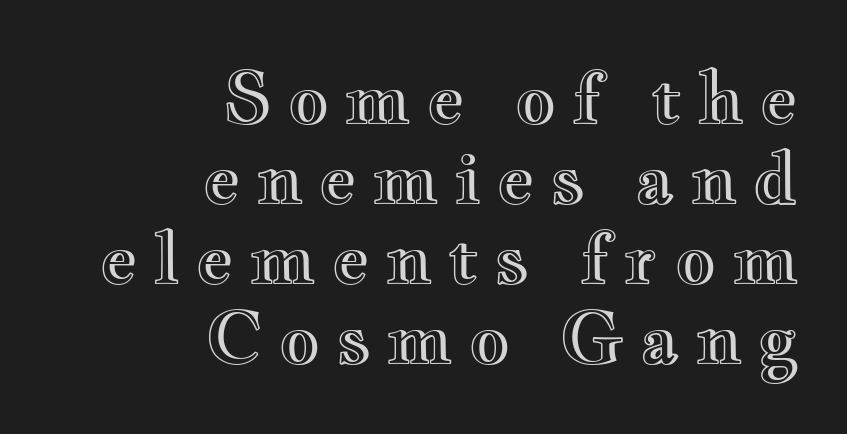
The image shows 72 px wide type, upright; set right-aligned, tight line spacing (1.11x), unusually wide letter spacing (+0.21 em), not underlined; a small x-height.
